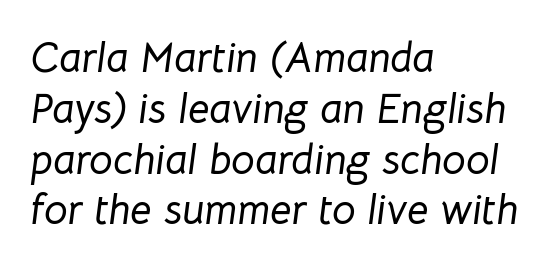
The image shows 42 px text type, italic (leaning right); set left-aligned, line spacing 1.21x, normal letter spacing, not underlined; low stroke contrast and a medium x-height.
